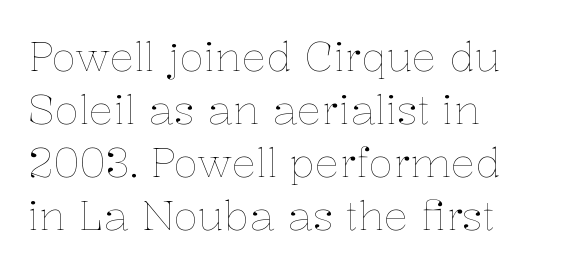
Q: Is the text bold? A: No.
Q: Is the text italic (slanted)? A: No, it is upright.
Q: Is the text underlined? A: No.
Q: How is the paragraph aligned? A: Left-aligned.
Q: Is the spacing between letters normal or unusually wide? A: Normal.
Q: Is the spacing between lines tight, normal or loose? A: Normal.
Q: Width (condensed, normal, or wide)? A: Normal.
Q: Stroke contrast? A: Low.
Q: x-height? A: Medium.
Q: Monospaced? A: No.
